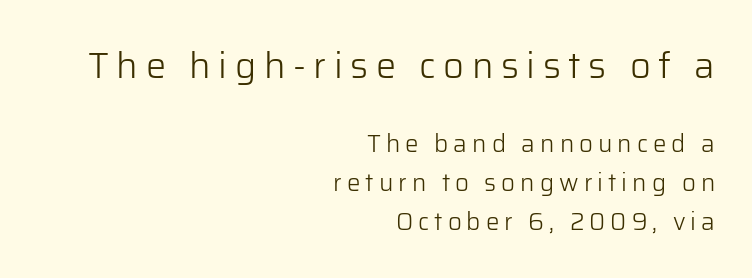
The image shows 36 px light sans-serif type, upright; set right-aligned, normal line spacing (1.62x), unusually wide letter spacing (+0.21 em), not underlined; the first (top) block is 1.5x larger; low stroke contrast and a medium x-height.
